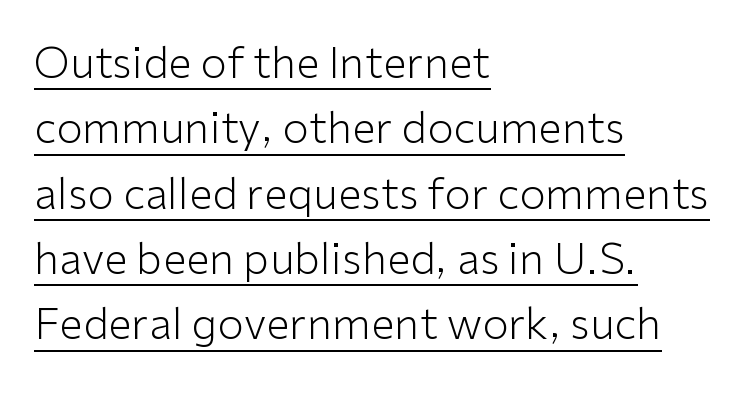
{"serif": "no", "italic": "no", "bold": "no", "weight": "light", "width": "normal", "stroke_contrast": "low", "x_height": "medium", "monospaced": "no", "underline": "yes", "align": "left", "line_spacing": "normal", "line_spacing_ratio": 1.52, "letter_spacing": "normal", "letter_spacing_em": 0.0, "glyph_px": 43}
